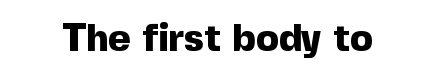
Serifs: no, the terminals of the letterforms are clean. Glance below the letters and you will spot only blank space. A typesetter would mark this as roman, not italic. Bold? Absolutely — the strokes are thick and heavy. This sample has the flowing, uneven cadence of proportional lettering.
